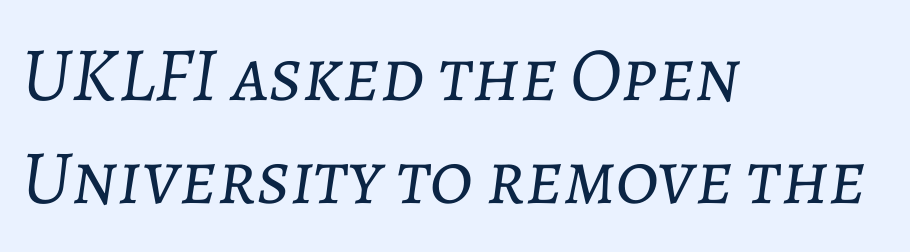
The image shows 77 px light type, italic (leaning right); set left-aligned, normal line spacing (1.34x), normal letter spacing, not underlined; low stroke contrast and a medium x-height.
